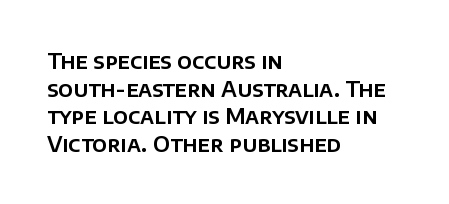
{"italic": "no", "underline": "no", "align": "left", "line_spacing": "normal", "line_spacing_ratio": 1.31, "letter_spacing": "normal", "letter_spacing_em": 0.0, "glyph_px": 21}
